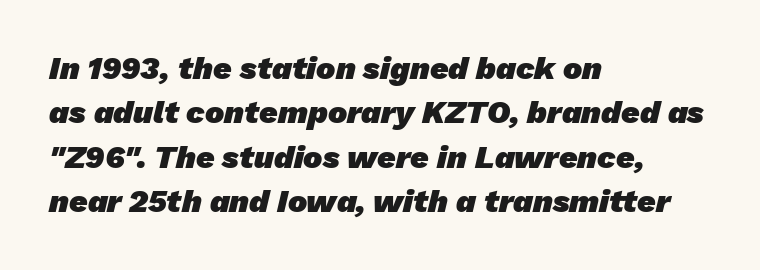
The image shows 32 px heavy sans-serif type; set left-aligned, normal line spacing (1.39x), normal letter spacing, not underlined; low stroke contrast and a medium x-height.
